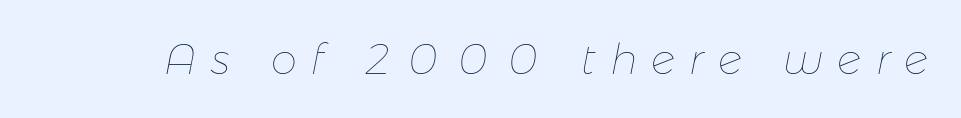
The image shows 42 px thin type, italic (leaning right); set unusually wide letter spacing (+0.34 em), not underlined; low stroke contrast and a medium x-height.
